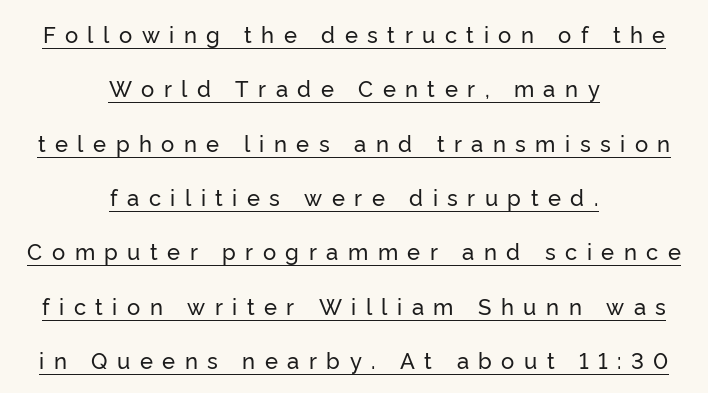
Q: Is the text italic (slanted)? A: No, it is upright.
Q: Is the text underlined? A: Yes.
Q: How is the paragraph aligned? A: Centered.
Q: Is the spacing between letters normal or unusually wide? A: Unusually wide.
Q: Is the spacing between lines tight, normal or loose? A: Loose.
